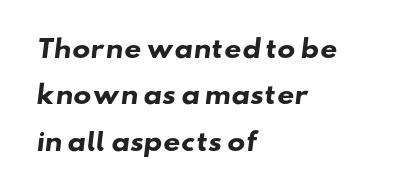
The image shows 24 px bold type; set left-aligned, loose line spacing (1.93x), normal letter spacing, not underlined.
